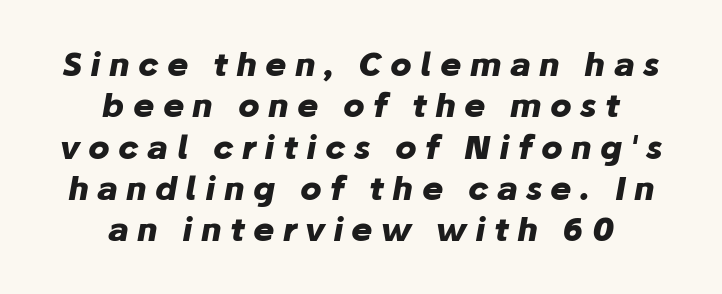
Style check: oblique. In terms of letterspacing, this is a distinctly airy, spread setting. Chunky letters — that's bold for sure. Leading matches the norm, producing a regular column. Every row of glyphs is offset so its center matches the block's center.
